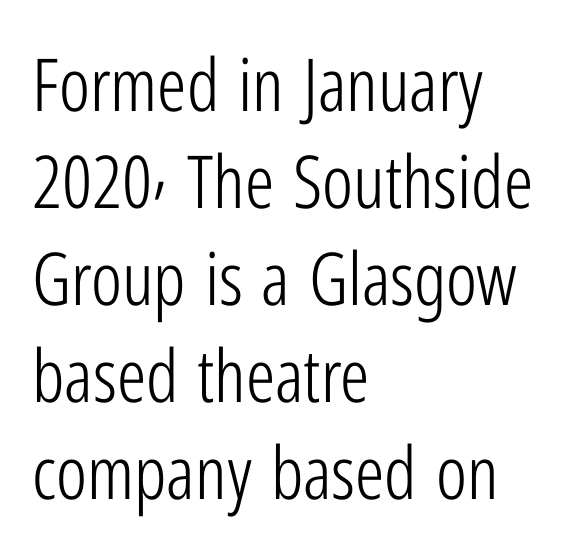
{"serif": "no", "italic": "no", "bold": "no", "weight": "light", "width": "condensed", "stroke_contrast": "low", "x_height": "medium", "monospaced": "no", "underline": "no", "align": "left", "line_spacing": "normal", "line_spacing_ratio": 1.33, "letter_spacing": "normal", "letter_spacing_em": 0.0, "glyph_px": 73}
